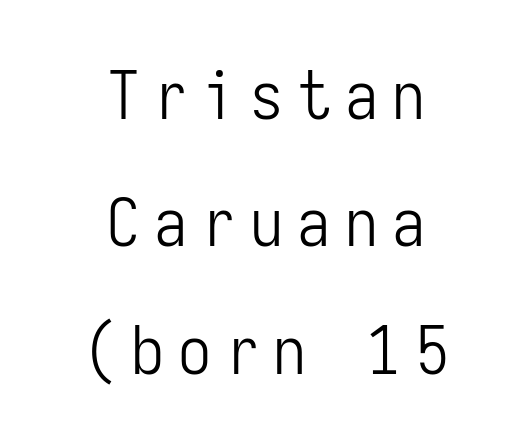
Weight: regular or lighter. Posture: upright roman. Does the leading feel generous? Absolutely, it's lavish. Unlike a traditional serif, this face leaves its strokes unadorned.
